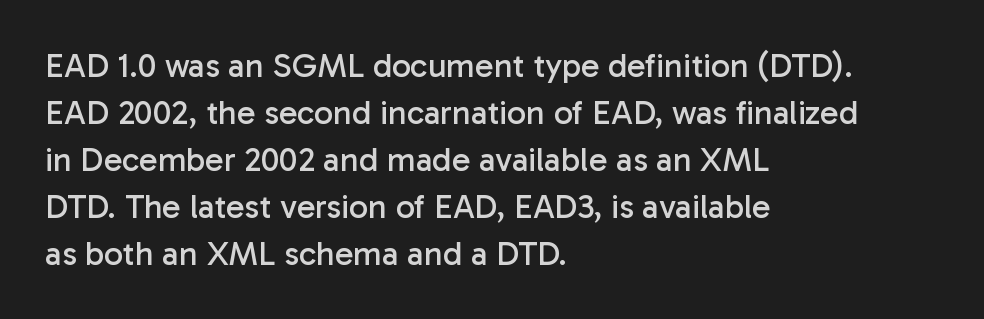
Q: Is the text bold? A: No.
Q: Is the text italic (slanted)? A: No, it is upright.
Q: Is the typeface a serif or a sans-serif typeface? A: Sans-serif.
Q: Is the text underlined? A: No.
Q: How is the paragraph aligned? A: Left-aligned.
Q: Is the spacing between letters normal or unusually wide? A: Normal.
Q: Is the spacing between lines tight, normal or loose? A: Normal.
Q: Width (condensed, normal, or wide)? A: Normal.
Q: Stroke contrast? A: Low.
Q: x-height? A: Medium.
Q: Monospaced? A: No.
